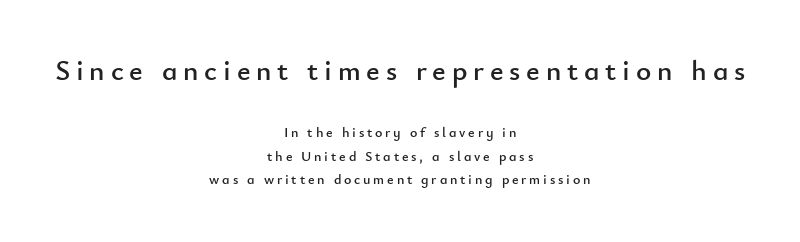
Q: Is the text italic (slanted)? A: No, it is upright.
Q: Is the typeface a serif or a sans-serif typeface? A: Sans-serif.
Q: Is the text underlined? A: No.
Q: How is the paragraph aligned? A: Centered.
Q: Is the spacing between letters normal or unusually wide? A: Unusually wide.
Q: Is the spacing between lines tight, normal or loose? A: Normal.
Q: Which block of text is set in a larger size, the first (top) or the second (bottom)? A: The first (top) one.
Q: Width (condensed, normal, or wide)? A: Normal.
Q: Stroke contrast? A: Low.
Q: x-height? A: Small.
Q: Monospaced? A: No.
